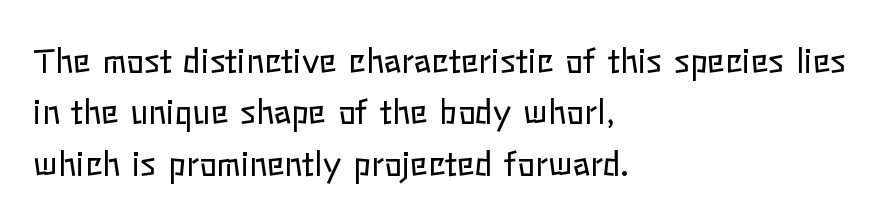
Each letter keeps its own natural width here, so spacing adapts to shape. Notice how descenders clear the ascenders below comfortably — that's standard leading. The glyphs are unaccompanied by any horizontal stroke below them. Italic? Not at all — the glyphs are vertical. This sample uses plain, unmodified letter spacing.
